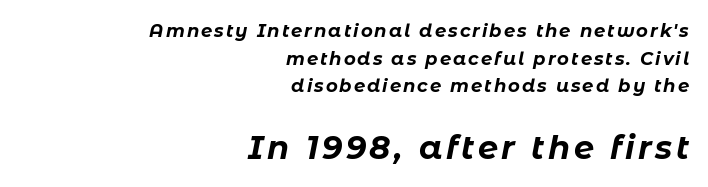
{"italic": "yes", "lean": "right", "slant_degrees": 11, "bold": "yes", "weight": "bold", "width": "normal", "stroke_contrast": "low", "x_height": "medium", "monospaced": "no", "underline": "no", "align": "right", "line_spacing": "normal", "line_spacing_ratio": 1.54, "larger_block": "second", "size_ratio": 1.78, "glyph_px": 32}
